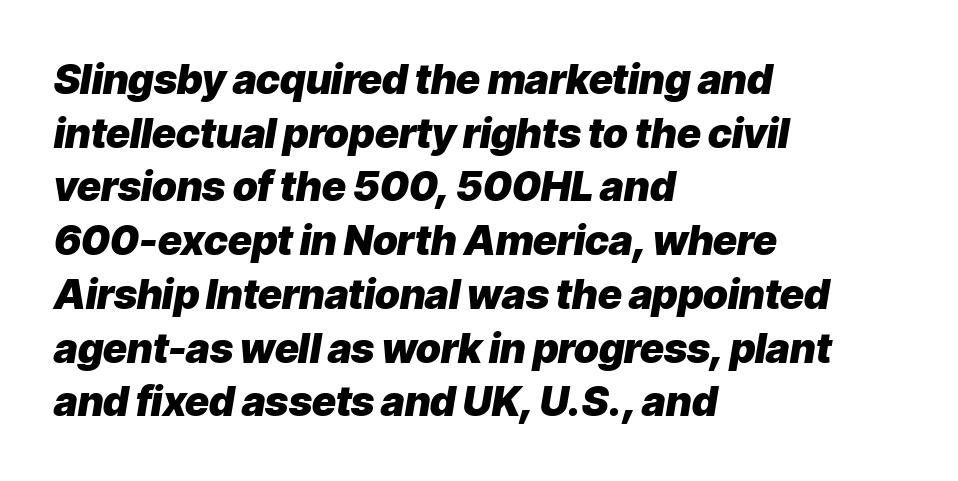
The image shows 41 px heavy type, italic (leaning right); set left-aligned, normal line spacing (1.31x), normal letter spacing, not underlined; low stroke contrast and a medium x-height.
